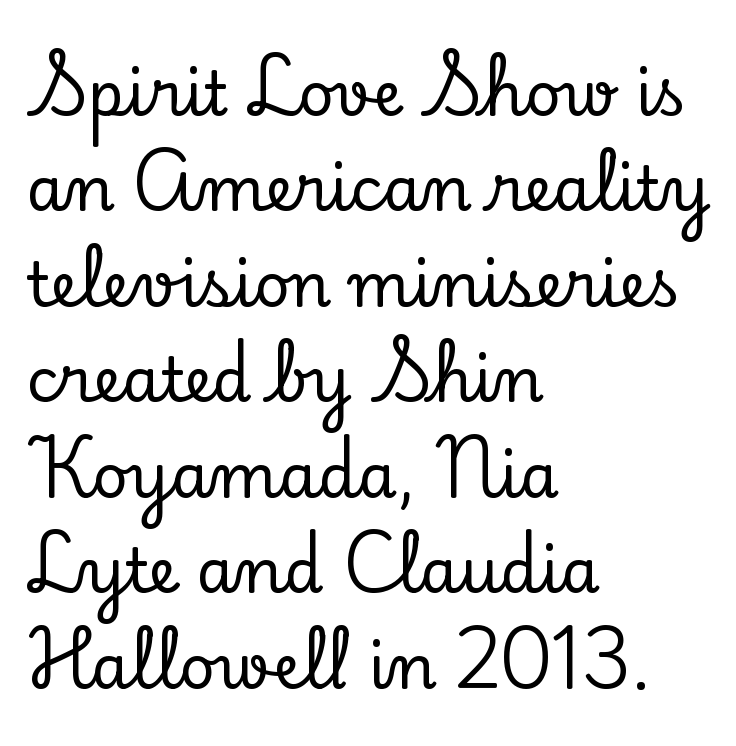
The image shows 62 px serif type, upright; set left-aligned, normal line spacing (1.54x), normal letter spacing, not underlined; low stroke contrast and a small x-height.
